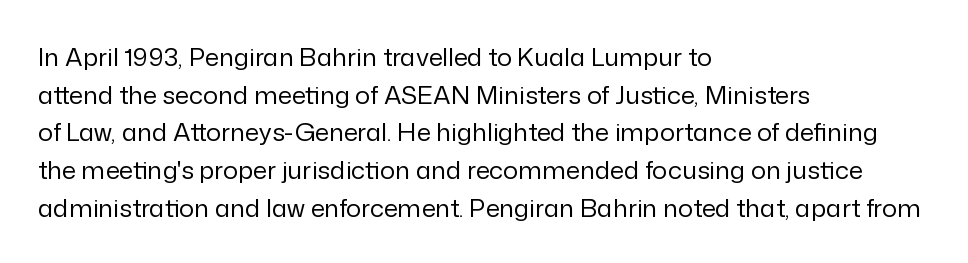
Q: Is the text bold? A: No.
Q: Is the text italic (slanted)? A: No, it is upright.
Q: Is the text underlined? A: No.
Q: How is the paragraph aligned? A: Left-aligned.
Q: Is the spacing between letters normal or unusually wide? A: Normal.
Q: Is the spacing between lines tight, normal or loose? A: Normal.
